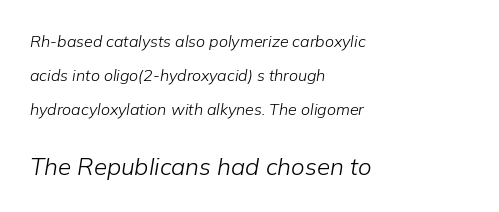
Ink coverage per letter is moderate at most. Character size in the trailing block exceeds that of the leading block. Compared with a centered layout, this one pins lines to the left instead. Rule under the text: the space is simply empty. In terms of letterspacing, this is plain default setting. Rendered with sloped, italic letterforms.
